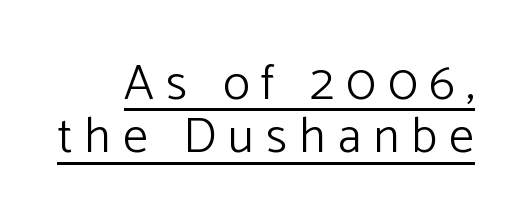
{"serif": "no", "italic": "no", "bold": "no", "weight": "light", "width": "normal", "stroke_contrast": "low", "x_height": "medium", "monospaced": "no", "underline": "yes", "line_spacing": "tight", "line_spacing_ratio": 1.07, "letter_spacing": "wide", "letter_spacing_em": 0.24, "glyph_px": 50}
